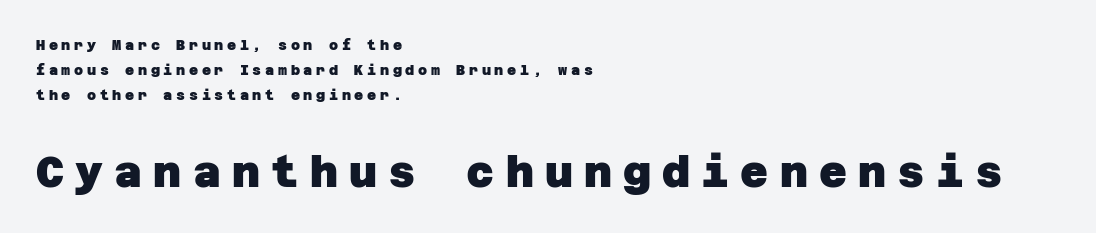
The image shows 43 px heavy sans-serif type; set left-aligned, line spacing 1.79x, unusually wide letter spacing (+0.26 em), not underlined; the second (bottom) block is 3.07x larger; low stroke contrast and a large x-height.
